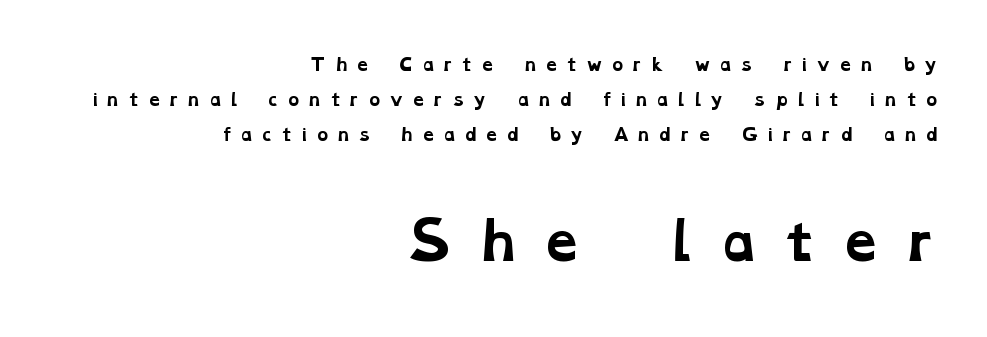
Q: Is the text bold? A: Yes.
Q: Is the typeface a serif or a sans-serif typeface? A: Serif.
Q: Is the text underlined? A: No.
Q: How is the paragraph aligned? A: Right-aligned.
Q: Is the spacing between letters normal or unusually wide? A: Unusually wide.
Q: Is the spacing between lines tight, normal or loose? A: Loose.
Q: Which block of text is set in a larger size, the first (top) or the second (bottom)? A: The second (bottom) one.
Q: Width (condensed, normal, or wide)? A: Wide.
Q: Stroke contrast? A: Low.
Q: x-height? A: Medium.
Q: Monospaced? A: No.
